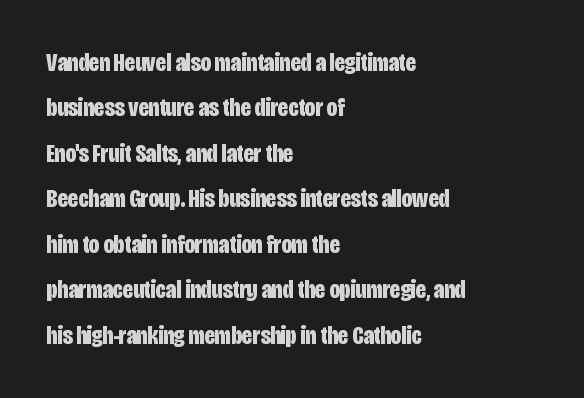
{"italic": "no", "bold": "yes", "underline": "no", "align": "left", "line_spacing_ratio": 1.75, "letter_spacing": "normal", "letter_spacing_em": 0.0, "glyph_px": 26}
